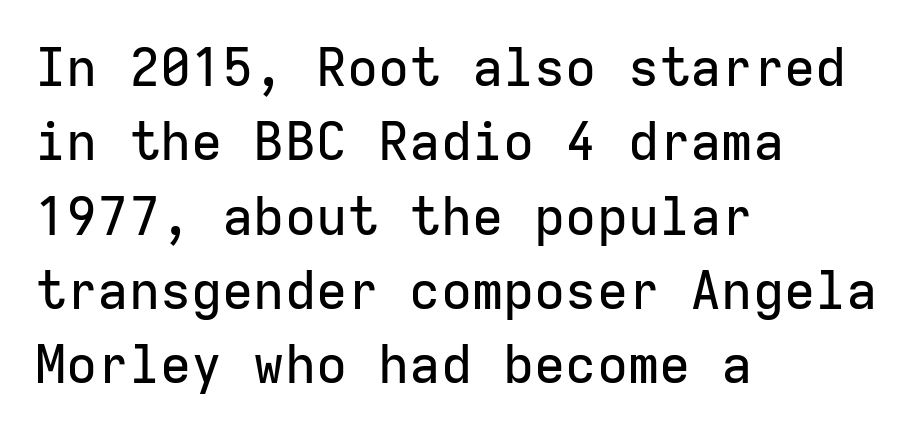
The image shows 52 px sans-serif type, upright, monospaced; set left-aligned, normal line spacing (1.43x), normal letter spacing, not underlined; low stroke contrast and a medium x-height.
